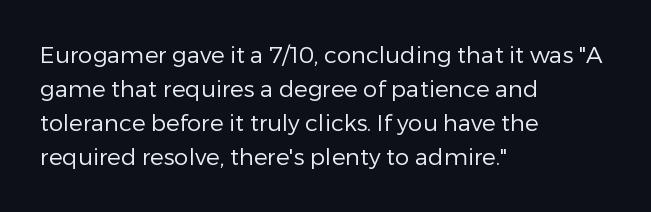
{"italic": "no", "bold": "no", "underline": "no", "align": "left", "line_spacing": "normal", "line_spacing_ratio": 1.48, "letter_spacing": "normal", "letter_spacing_em": 0.0, "glyph_px": 23}
